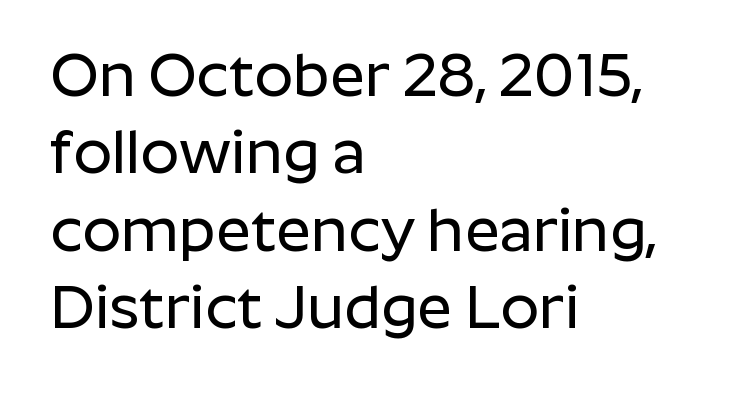
A sans-serif font was chosen for this passage. The rendering anchors every line to the left-hand side. Posture: straight, roman, zero tilt. Between one letter and the next there's only the usual sliver of space.
